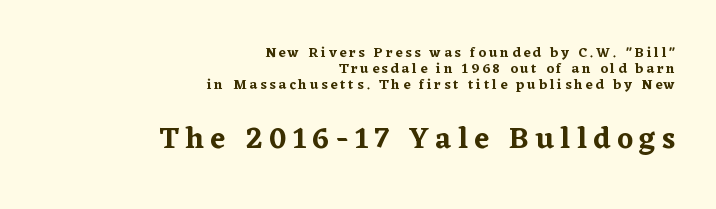
Q: Is the text italic (slanted)? A: No, it is upright.
Q: Is the typeface a serif or a sans-serif typeface? A: Serif.
Q: Is the text underlined? A: No.
Q: How is the paragraph aligned? A: Right-aligned.
Q: Is the spacing between letters normal or unusually wide? A: Unusually wide.
Q: Is the spacing between lines tight, normal or loose? A: Tight.
Q: Which block of text is set in a larger size, the first (top) or the second (bottom)? A: The second (bottom) one.
Q: Width (condensed, normal, or wide)? A: Normal.
Q: Stroke contrast? A: Low.
Q: x-height? A: Medium.
Q: Monospaced? A: No.
